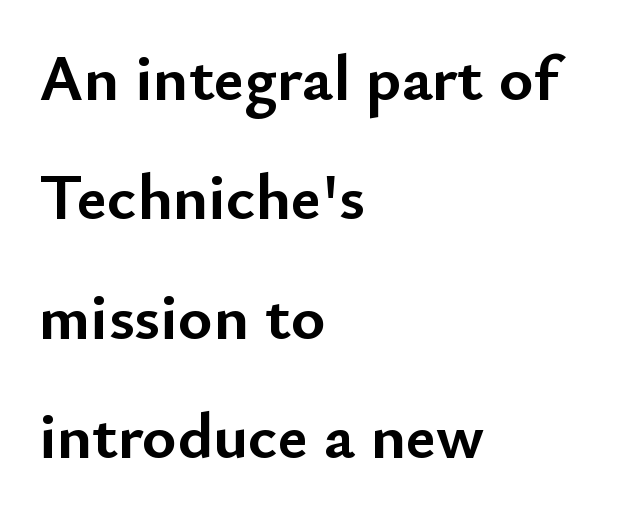
The image shows 66 px semibold sans-serif type, upright; set left-aligned, line spacing 1.81x, normal letter spacing, not underlined; low stroke contrast and a small x-height.
